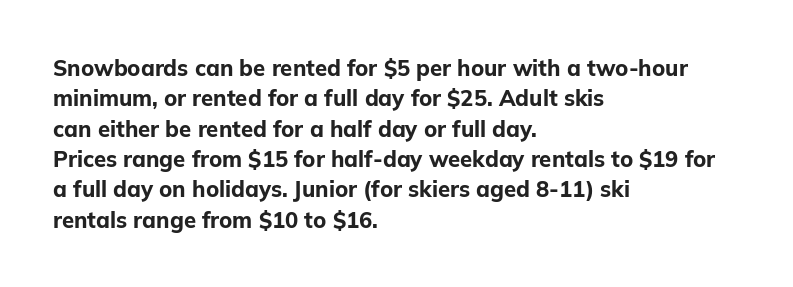
The image shows 22 px bold type, upright; set left-aligned, normal line spacing (1.38x), normal letter spacing, not underlined.
